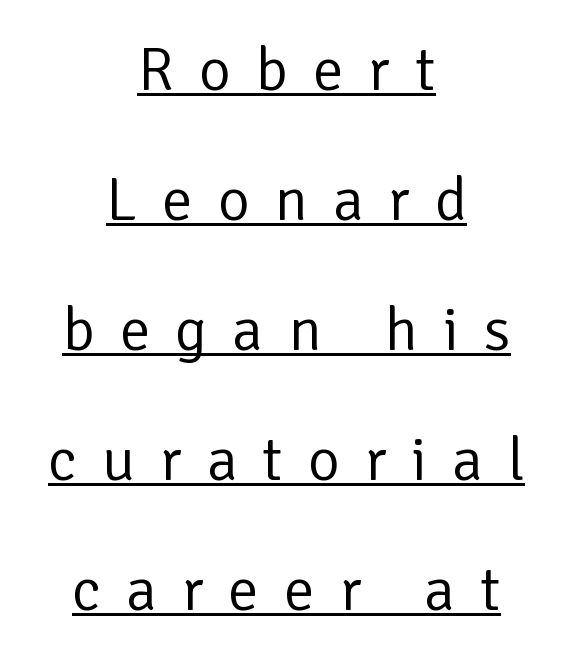
Q: Is the text bold? A: No.
Q: Is the text italic (slanted)? A: No, it is upright.
Q: Is the typeface a serif or a sans-serif typeface? A: Sans-serif.
Q: Is the text underlined? A: Yes.
Q: How is the paragraph aligned? A: Centered.
Q: Is the spacing between letters normal or unusually wide? A: Unusually wide.
Q: Is the spacing between lines tight, normal or loose? A: Loose.
Q: Width (condensed, normal, or wide)? A: Normal.
Q: Stroke contrast? A: Low.
Q: x-height? A: Medium.
Q: Monospaced? A: No.
